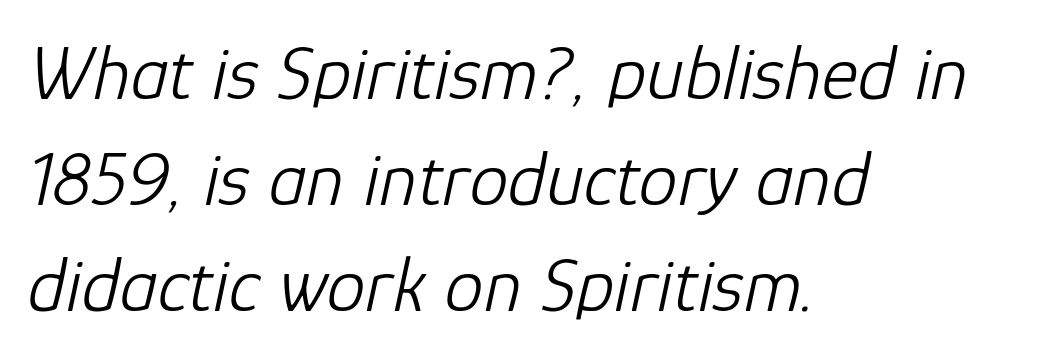
The image shows 78 px light type, italic (leaning right); set left-aligned, normal line spacing (1.36x), normal letter spacing, not underlined; low stroke contrast and a medium x-height.
